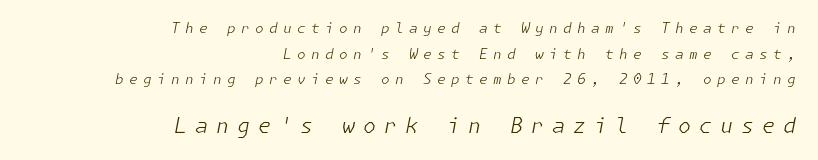
{"italic": "yes", "lean": "right", "slant_degrees": 11, "bold": "no", "underline": "no", "align": "right", "line_spacing_ratio": 1.83, "letter_spacing": "wide", "letter_spacing_em": 0.38, "larger_block": "second", "size_ratio": 1.5, "glyph_px": 21}
